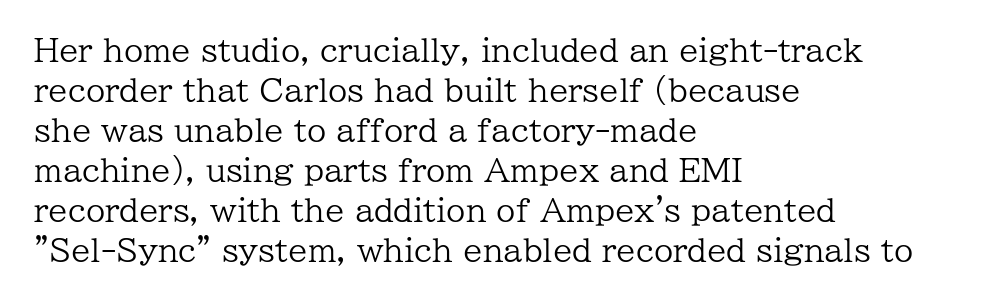
Q: Is the text bold? A: No.
Q: Is the text italic (slanted)? A: No, it is upright.
Q: Is the typeface a serif or a sans-serif typeface? A: Serif.
Q: Is the text underlined? A: No.
Q: How is the paragraph aligned? A: Left-aligned.
Q: Is the spacing between letters normal or unusually wide? A: Normal.
Q: Is the spacing between lines tight, normal or loose? A: Normal.
Q: Width (condensed, normal, or wide)? A: Normal.
Q: Stroke contrast? A: Low.
Q: x-height? A: Medium.
Q: Monospaced? A: No.
